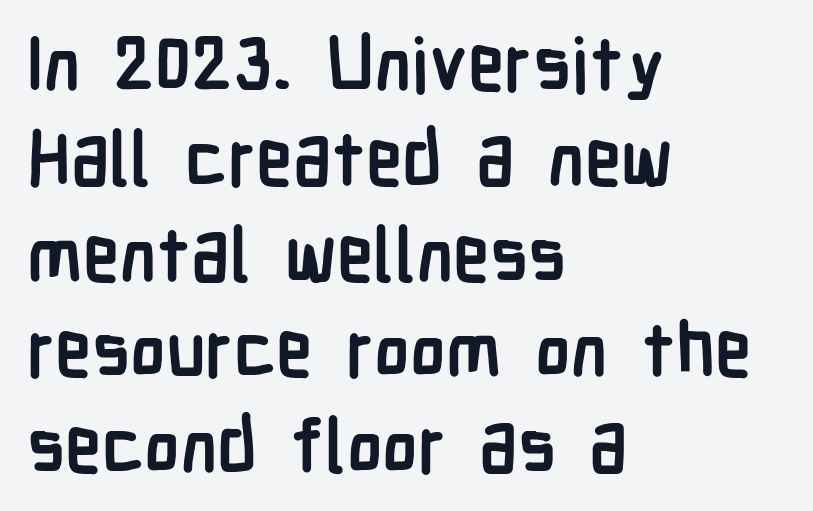
The image shows 74 px semibold, condensed sans-serif type, upright; set left-aligned, normal line spacing (1.29x), normal letter spacing, not underlined; low stroke contrast and a medium x-height.
